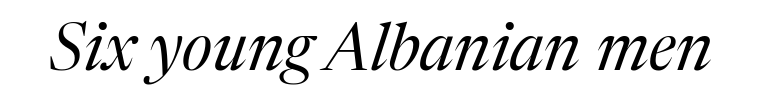
Q: Is the text bold? A: No.
Q: Is the text italic (slanted)? A: Yes, it leans right by about 17 degrees.
Q: Is the typeface a serif or a sans-serif typeface? A: Serif.
Q: Is the text underlined? A: No.
Q: Is the spacing between letters normal or unusually wide? A: Normal.
Q: Width (condensed, normal, or wide)? A: Normal.
Q: Stroke contrast? A: Medium.
Q: x-height? A: Medium.
Q: Monospaced? A: No.
